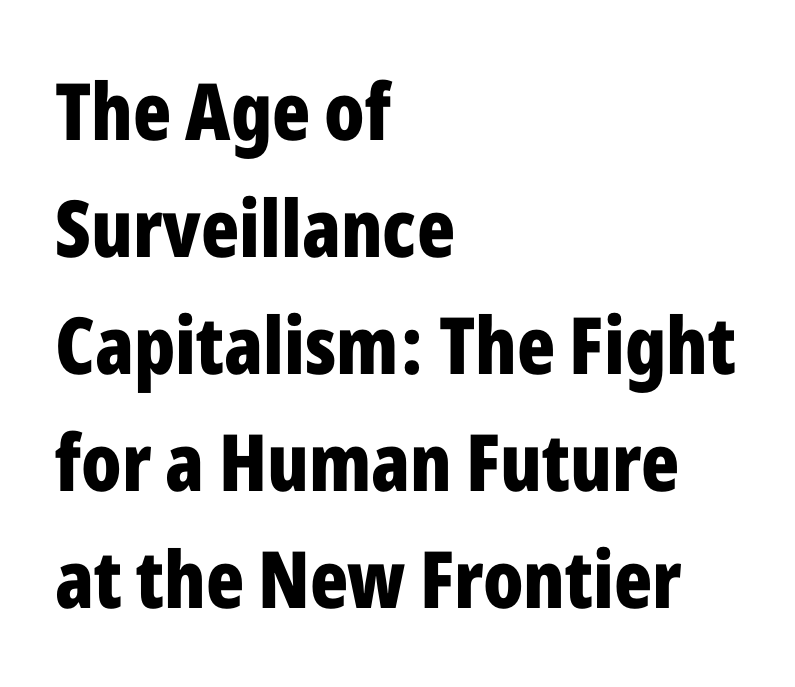
The image shows 79 px bold, condensed sans-serif type, upright; set left-aligned, normal line spacing (1.48x), normal letter spacing, not underlined; low stroke contrast and a medium x-height.
